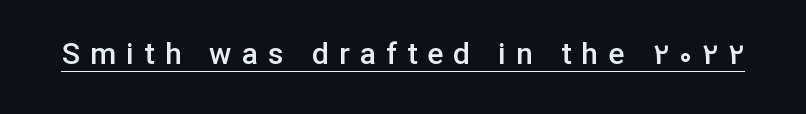
The letters carry no serifs — their stems end cleanly without finishing strokes. Does extra space separate the letters? Yes, quite a lot of it. The characters look somewhat weighty, a semibold short of true bold. If you drew a line through each stem, it would be perfectly vertical. In designer terms, the underline attribute is active on this setting. Is this a fixed-width face? No — the glyphs have proportional, varying widths.
